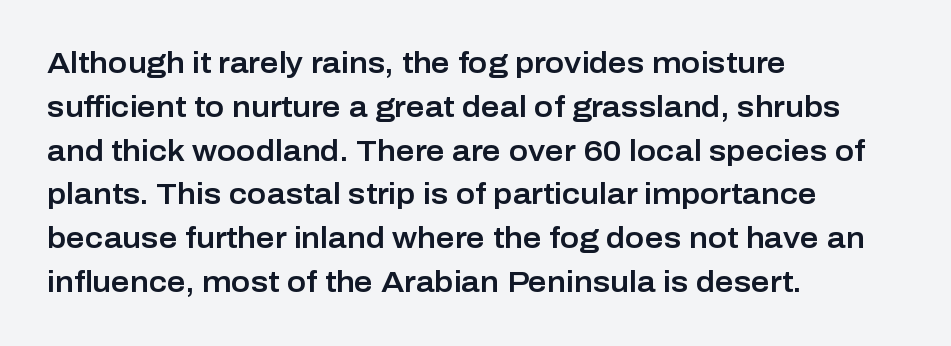
The rag falls on the right side of this text block. Is there any slant? The stems are plumb. These lines are rendered in a variable-pitch font. The block of text has a typical density, with ordinary space between rows.
